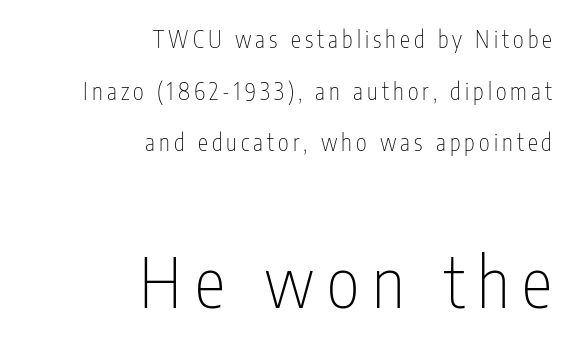
{"serif": "no", "italic": "no", "bold": "no", "weight": "thin", "width": "condensed", "stroke_contrast": "low", "x_height": "medium", "monospaced": "no", "underline": "no", "align": "right", "line_spacing": "loose", "line_spacing_ratio": 2.25, "larger_block": "second", "size_ratio": 3.04, "glyph_px": 70}
